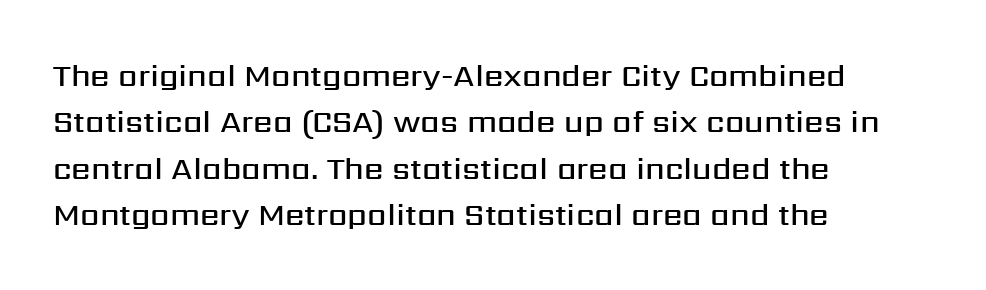
{"serif": "no", "italic": "no", "bold": "semi", "weight": "semibold", "width": "normal", "stroke_contrast": "medium", "x_height": "medium", "monospaced": "no", "underline": "no", "align": "left", "line_spacing": "normal", "line_spacing_ratio": 1.5, "letter_spacing": "normal", "letter_spacing_em": 0.0, "glyph_px": 31}
